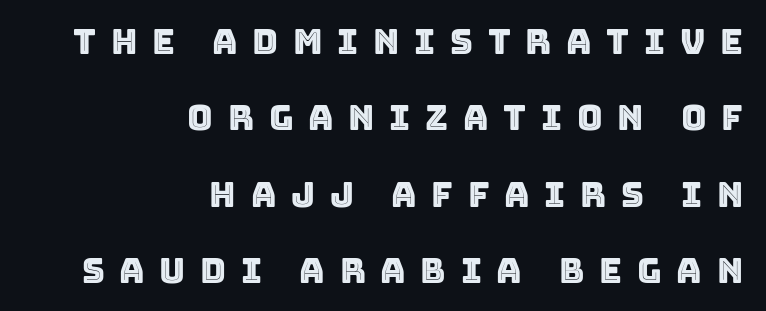
{"italic": "no", "width": "normal", "x_height": "large", "monospaced": "no", "underline": "no", "align": "right", "line_spacing": "loose", "line_spacing_ratio": 2.18, "letter_spacing": "wide", "letter_spacing_em": 0.42, "glyph_px": 35}
